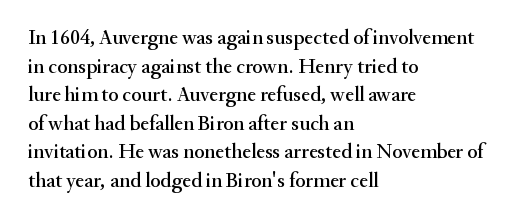
The image shows 21 px text type, upright; set left-aligned, normal line spacing (1.36x), normal letter spacing, not underlined.
